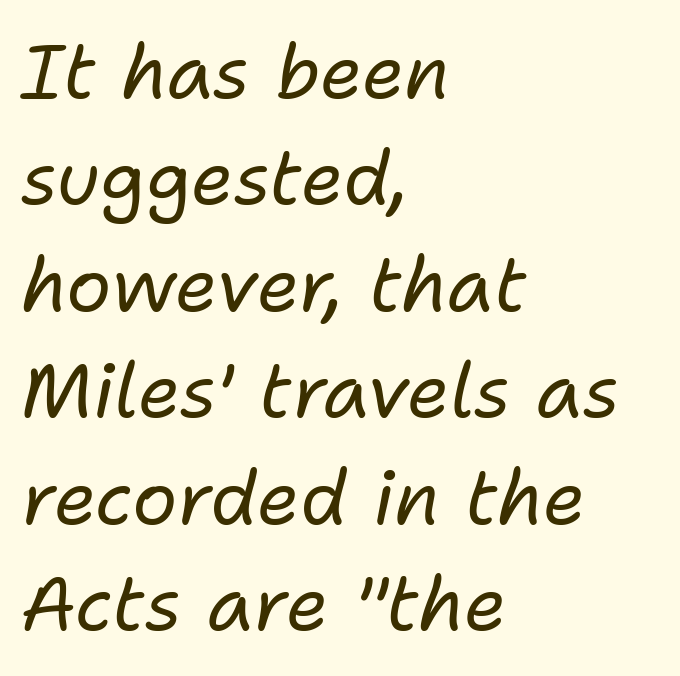
{"italic": "yes", "lean": "right", "slant_degrees": 11, "bold": "no", "weight": "regular", "width": "normal", "stroke_contrast": "low", "x_height": "medium", "monospaced": "no", "underline": "no", "align": "left", "line_spacing": "normal", "line_spacing_ratio": 1.42, "letter_spacing": "normal", "letter_spacing_em": 0.0, "glyph_px": 75}
